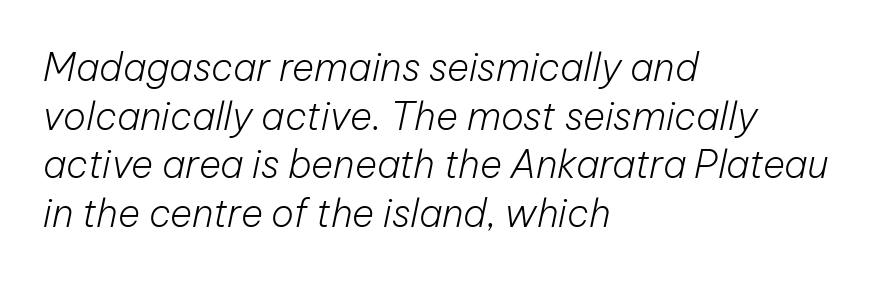
Compared with a centered layout, this one pins lines to the left instead. The lettering tilts uniformly, giving the passage an italic look. The space directly below the letters is spotless. Varying glyph widths throughout — classic text-font behaviour. What stands out about the letter spacing? Nothing — it is the standard amount. If you measured baseline to baseline, you'd find a middling distance.
